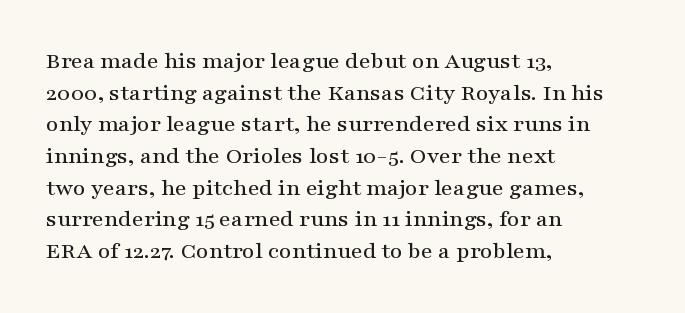
{"italic": "no", "underline": "no", "align": "left", "line_spacing": "normal", "line_spacing_ratio": 1.32, "letter_spacing": "normal", "letter_spacing_em": 0.0, "glyph_px": 24}
